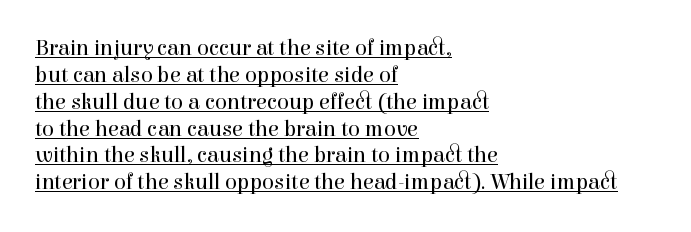
A student would call this left alignment; a typographer would say flush left, rag right. Vertical stems look standard width or narrower in stroke. Glyph-to-glyph distance matches everyday printed text. Posture: upright roman. Students, observe the line beneath the letters — that is underlining.
